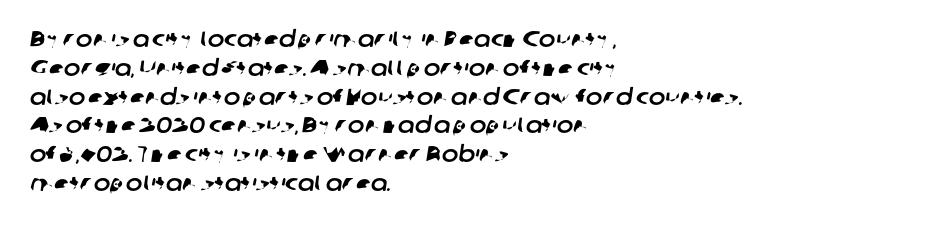
{"underline": "no", "align": "left", "line_spacing": "normal", "line_spacing_ratio": 1.31, "letter_spacing": "normal", "letter_spacing_em": 0.0, "glyph_px": 22}
